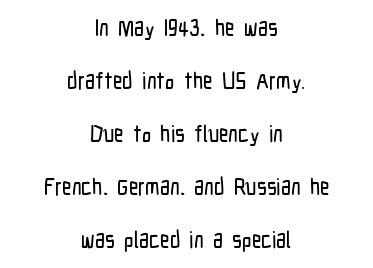
{"italic": "no", "underline": "no", "align": "center", "line_spacing": "loose", "line_spacing_ratio": 2.3, "letter_spacing": "normal", "letter_spacing_em": 0.0, "glyph_px": 23}
